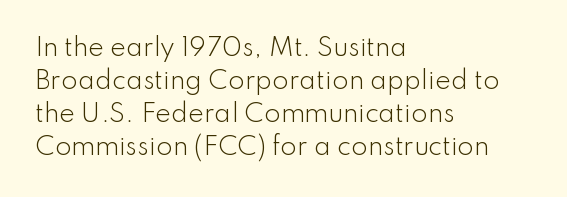
The image shows 24 px text type, upright; set left-aligned, normal line spacing (1.37x), normal letter spacing, not underlined.
